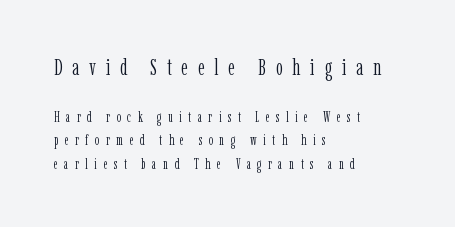
Caption: expanded tracking, letters set apart. The lettering holds an erect, upright posture throughout. The earlier block is typeset at a bigger size than the later block. The baseline area is clear. On a weight scale, this lands at 450 or below.
